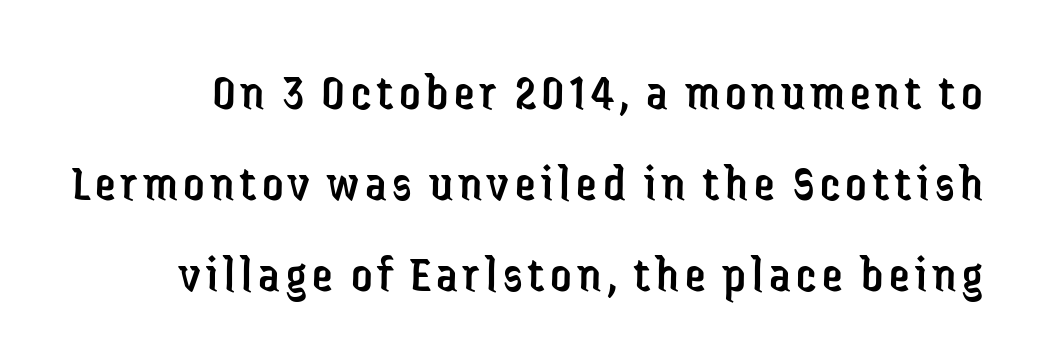
{"serif": "no", "italic": "no", "bold": "no", "weight": "regular", "width": "condensed", "stroke_contrast": "low", "x_height": "medium", "monospaced": "no", "underline": "no", "line_spacing_ratio": 1.75, "glyph_px": 52}
